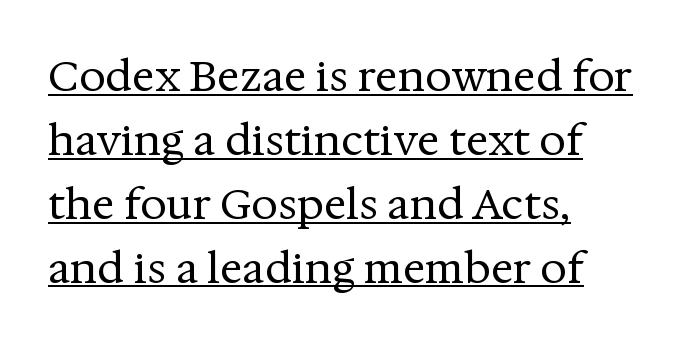
Posture: vertical. Weight: not bold — regular or lighter. A normal amount of white space separates one row of letters from the next. Proportional: the letters do not fall into vertical columns. A student would call this left alignment; a typographer would say flush left, rag right. The text was rendered using a seriffed face with decorative stroke endings.
